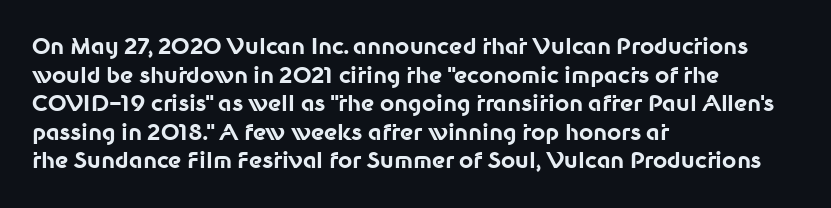
{"italic": "no", "bold": "yes", "underline": "no", "align": "left", "line_spacing": "normal", "line_spacing_ratio": 1.3, "letter_spacing": "normal", "letter_spacing_em": 0.0, "glyph_px": 22}
